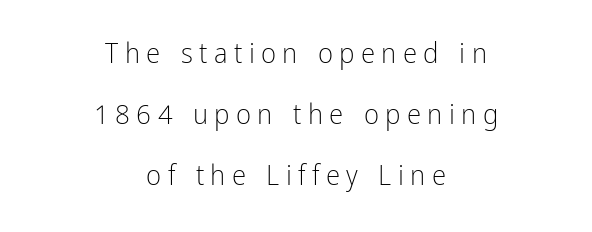
Q: Is the text bold? A: No.
Q: Is the text italic (slanted)? A: No, it is upright.
Q: Is the typeface a serif or a sans-serif typeface? A: Sans-serif.
Q: Is the text underlined? A: No.
Q: How is the paragraph aligned? A: Centered.
Q: Is the spacing between letters normal or unusually wide? A: Unusually wide.
Q: Is the spacing between lines tight, normal or loose? A: Loose.
Q: Width (condensed, normal, or wide)? A: Condensed.
Q: Stroke contrast? A: Low.
Q: x-height? A: Medium.
Q: Monospaced? A: No.
